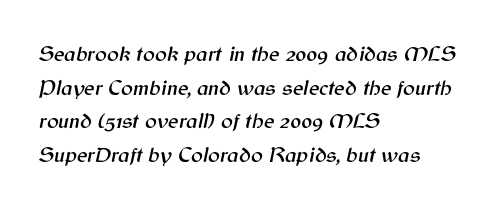
Q: Is the text italic (slanted)? A: Yes, it leans right by about 12 degrees.
Q: Is the text underlined? A: No.
Q: How is the paragraph aligned? A: Left-aligned.
Q: Is the spacing between letters normal or unusually wide? A: Normal.
Q: Is the spacing between lines tight, normal or loose? A: Normal.
